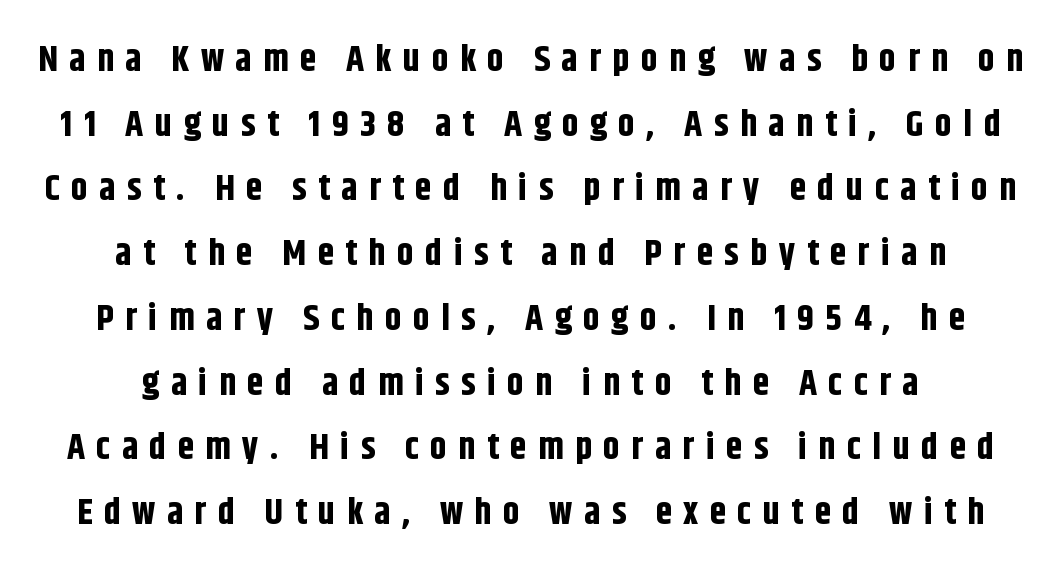
{"serif": "no", "italic": "no", "bold": "yes", "weight": "bold", "width": "condensed", "stroke_contrast": "low", "x_height": "large", "monospaced": "no", "underline": "no", "align": "center", "line_spacing_ratio": 1.75, "letter_spacing": "wide", "letter_spacing_em": 0.31, "glyph_px": 37}
